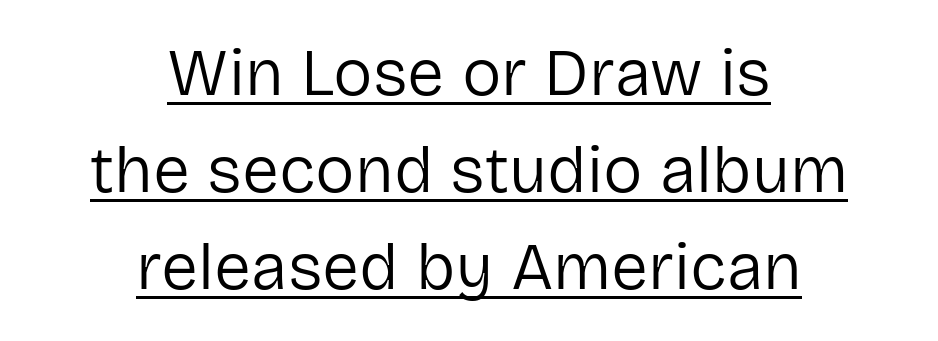
{"serif": "no", "italic": "no", "bold": "no", "weight": "regular", "width": "normal", "stroke_contrast": "low", "x_height": "medium", "monospaced": "no", "underline": "yes", "align": "center", "line_spacing": "normal", "line_spacing_ratio": 1.47, "letter_spacing": "normal", "letter_spacing_em": 0.0, "glyph_px": 66}
